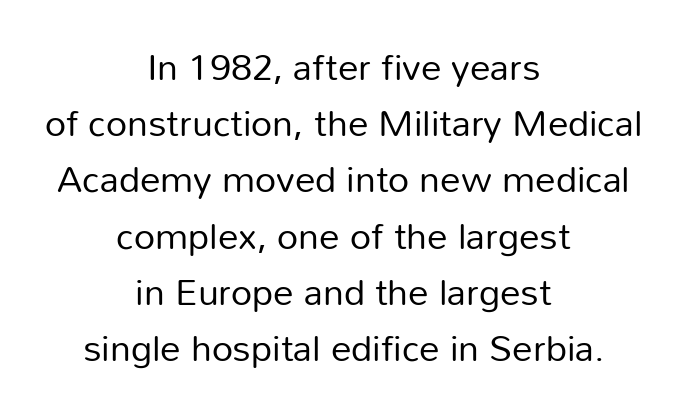
Each word holds together tightly as a unit, with standard inter-letter gaps. The rag falls on both sides of this text block equally. The glyphs are unaccompanied by any horizontal stroke below them. Does the type have serifs? No, each stem ends abruptly.
